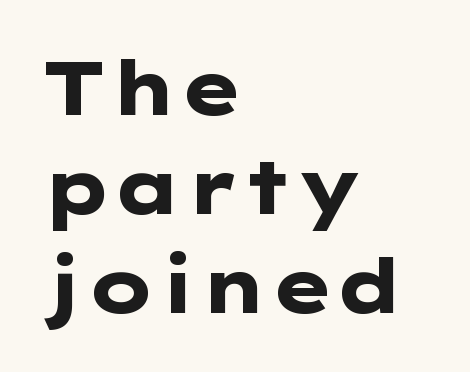
{"serif": "no", "italic": "no", "bold": "yes", "weight": "heavy", "width": "wide", "stroke_contrast": "low", "x_height": "medium", "underline": "no", "align": "left", "line_spacing": "normal", "line_spacing_ratio": 1.32, "letter_spacing": "normal", "letter_spacing_em": 0.0, "glyph_px": 75}
